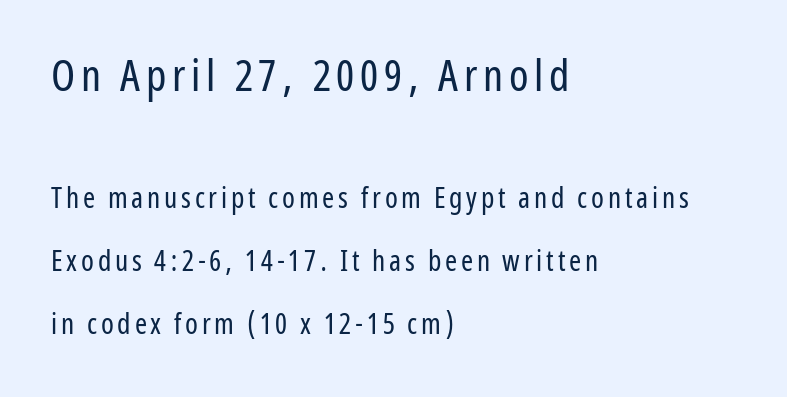
Q: Is the text bold? A: No.
Q: Is the text italic (slanted)? A: No, it is upright.
Q: Is the typeface a serif or a sans-serif typeface? A: Sans-serif.
Q: Is the text underlined? A: No.
Q: How is the paragraph aligned? A: Left-aligned.
Q: Is the spacing between lines tight, normal or loose? A: Loose.
Q: Which block of text is set in a larger size, the first (top) or the second (bottom)? A: The first (top) one.
Q: Width (condensed, normal, or wide)? A: Condensed.
Q: Stroke contrast? A: Low.
Q: x-height? A: Medium.
Q: Monospaced? A: No.
